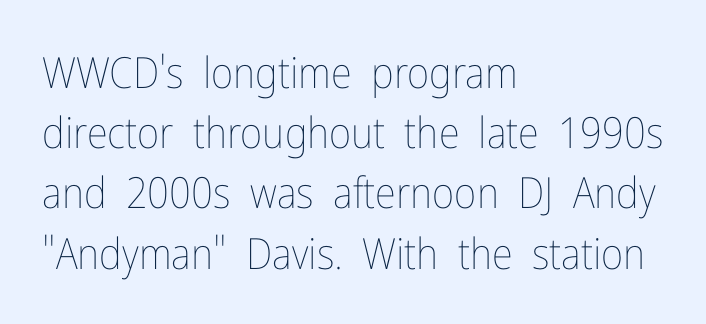
One-word summary of the alignment: left. Letters rest on an invisible, unmarked baseline. The letters advance in unequal steps, a hallmark of proportional type. Each word holds together tightly as a unit, with standard inter-letter gaps. The letters stand upright; this is a roman face. Weight: not bold — regular or lighter.
